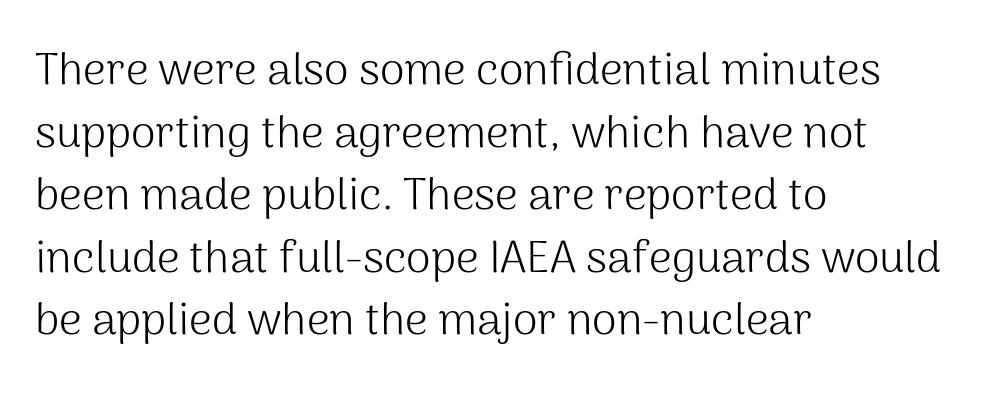
{"serif": "no", "italic": "no", "bold": "no", "weight": "light", "width": "normal", "stroke_contrast": "medium", "x_height": "medium", "monospaced": "no", "underline": "no", "align": "left", "line_spacing": "normal", "line_spacing_ratio": 1.39, "letter_spacing": "normal", "letter_spacing_em": 0.0, "glyph_px": 45}
